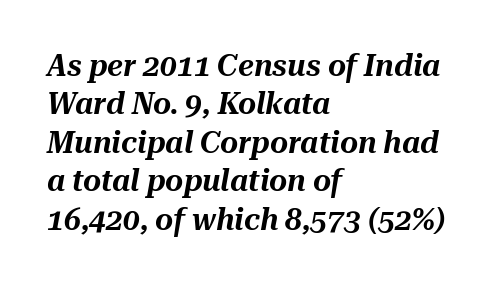
The image shows 31 px text type, italic (leaning right); set left-aligned, line spacing 1.24x, normal letter spacing, not underlined; medium stroke contrast and a medium x-height.
